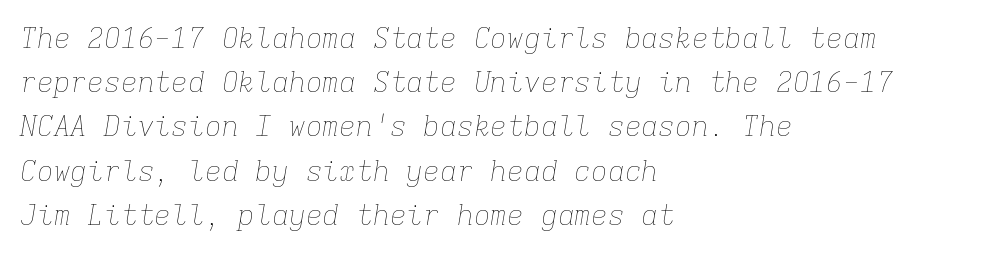
The image shows 28 px thin type, italic (leaning right), monospaced; set left-aligned, normal line spacing (1.58x), normal letter spacing, not underlined; low stroke contrast and a medium x-height.
